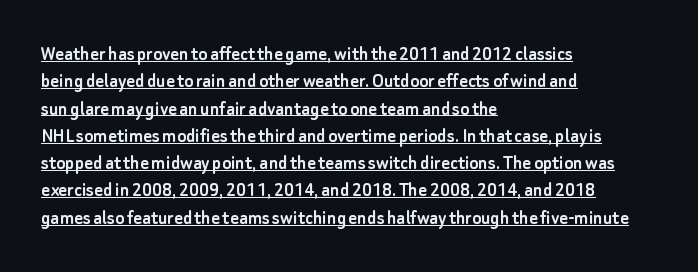
The image shows 21 px text type, upright; set left-aligned, normal line spacing (1.3x), normal letter spacing, underlined.
